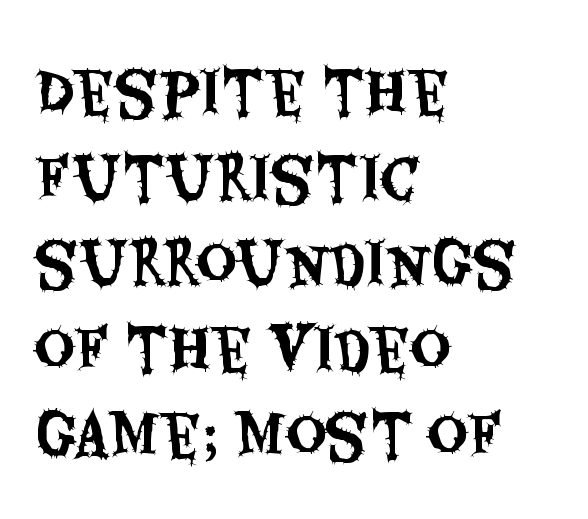
Normally led — the rows are evenly, conventionally spaced. These lines were composed using upright roman letters. The rendering keeps characters at their native spacing. Horizontally, the lines are justified to the leading edge only. A clean baseline with only descenders dipping below it. The designer went with a sans here, leaving each stem footless.
